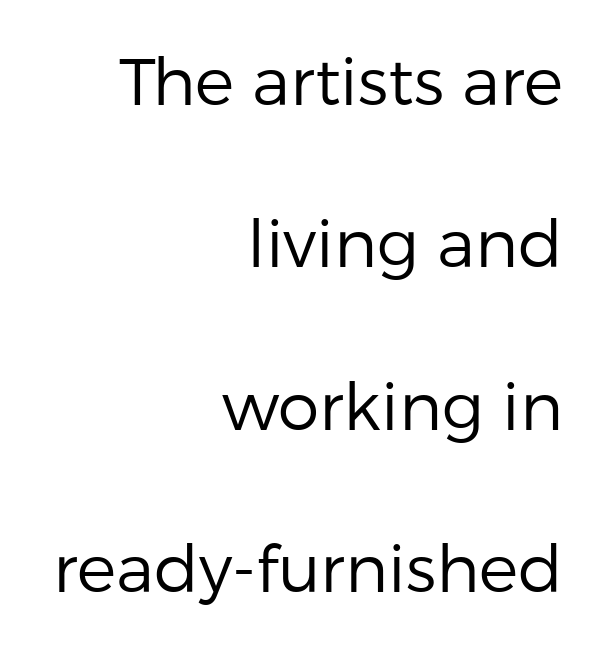
Q: Is the text bold? A: No.
Q: Is the text italic (slanted)? A: No, it is upright.
Q: Is the typeface a serif or a sans-serif typeface? A: Sans-serif.
Q: Is the text underlined? A: No.
Q: How is the paragraph aligned? A: Right-aligned.
Q: Is the spacing between letters normal or unusually wide? A: Normal.
Q: Is the spacing between lines tight, normal or loose? A: Loose.
Q: Width (condensed, normal, or wide)? A: Normal.
Q: Stroke contrast? A: Low.
Q: x-height? A: Medium.
Q: Monospaced? A: No.
